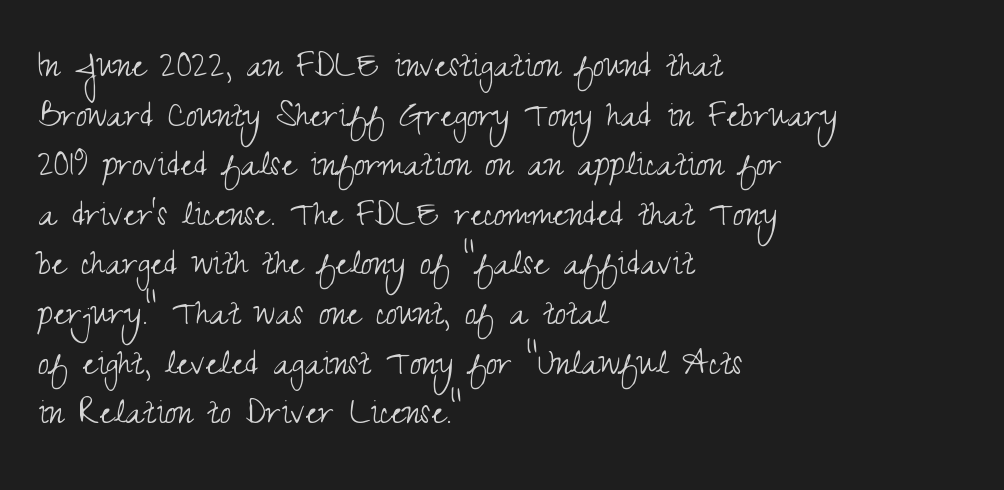
The image shows 41 px light, condensed sans-serif type, upright; set left-aligned, line spacing 1.21x, normal letter spacing, not underlined; medium stroke contrast and a small x-height.
